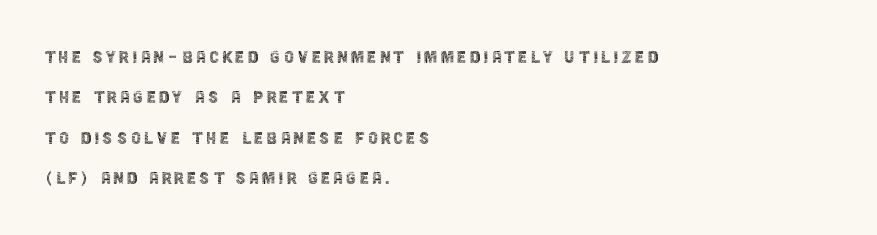
The image shows 22 px text type, upright; set left-aligned, line spacing 1.84x, not underlined.
